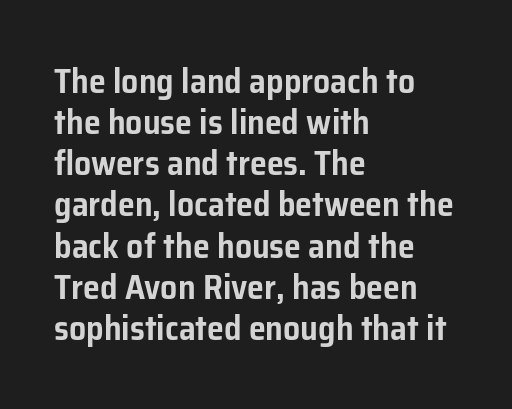
{"serif": "no", "italic": "no", "width": "normal", "stroke_contrast": "low", "x_height": "medium", "monospaced": "no", "underline": "no", "align": "left", "line_spacing_ratio": 1.21, "letter_spacing": "normal", "letter_spacing_em": 0.0, "glyph_px": 34}
